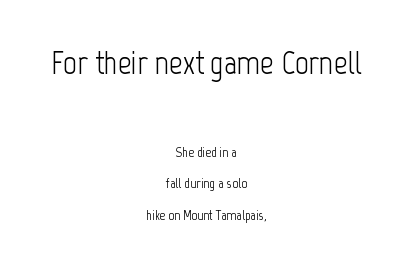
Q: Is the text bold? A: No.
Q: Is the text italic (slanted)? A: No, it is upright.
Q: Is the typeface a serif or a sans-serif typeface? A: Sans-serif.
Q: Is the text underlined? A: No.
Q: How is the paragraph aligned? A: Centered.
Q: Is the spacing between letters normal or unusually wide? A: Normal.
Q: Is the spacing between lines tight, normal or loose? A: Loose.
Q: Which block of text is set in a larger size, the first (top) or the second (bottom)? A: The first (top) one.
Q: Width (condensed, normal, or wide)? A: Condensed.
Q: Stroke contrast? A: Low.
Q: x-height? A: Medium.
Q: Monospaced? A: No.
